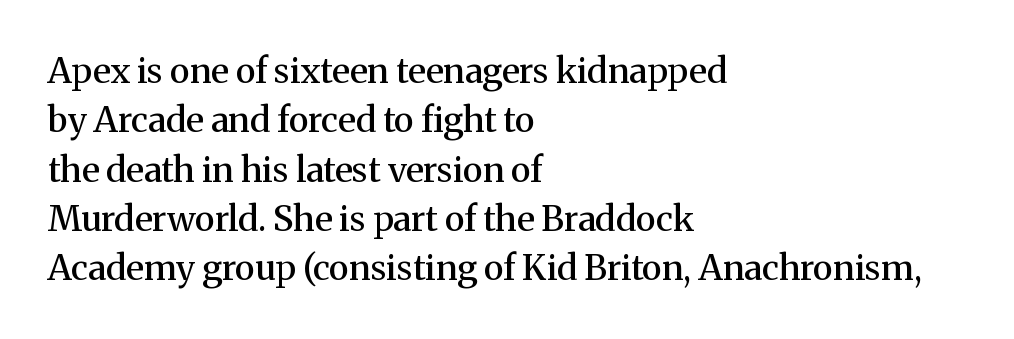
The image shows 35 px semibold serif type, upright; set left-aligned, normal line spacing (1.41x), normal letter spacing, not underlined; medium stroke contrast and a medium x-height.
